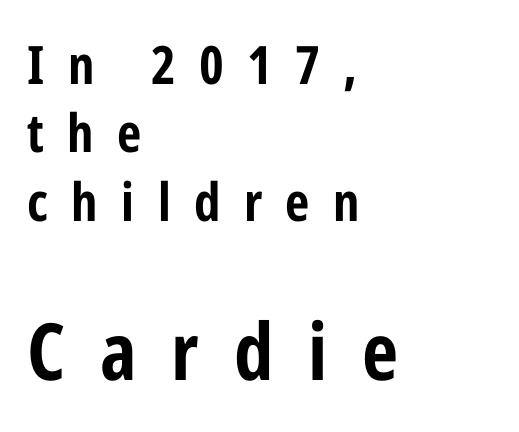
The image shows 79 px condensed sans-serif type, upright; set left-aligned, normal line spacing (1.29x), unusually wide letter spacing (+0.44 em), not underlined; the second (bottom) block is 1.49x larger; low stroke contrast and a medium x-height.
